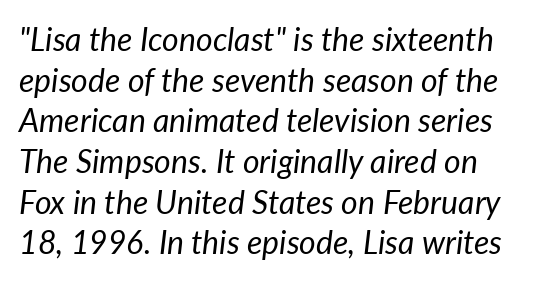
Q: Is the text bold? A: No.
Q: Is the text italic (slanted)? A: Yes, it leans right by about 7 degrees.
Q: Is the text underlined? A: No.
Q: Is the spacing between letters normal or unusually wide? A: Normal.
Q: Is the spacing between lines tight, normal or loose? A: Normal.
Q: Width (condensed, normal, or wide)? A: Normal.
Q: Stroke contrast? A: Low.
Q: x-height? A: Medium.
Q: Monospaced? A: No.
